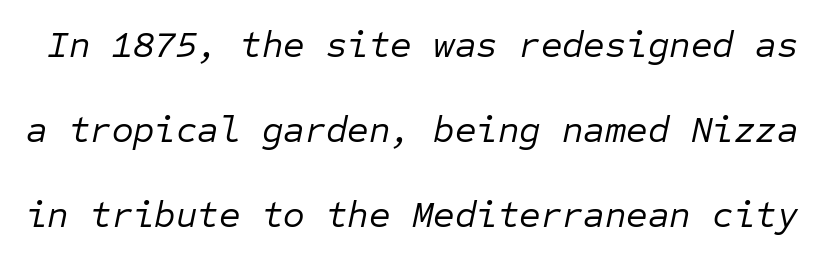
The rendering uses typewriter-style spacing with identical character cells. The horizontal fit of the characters is conventional and even. The passage shown is not bold in any degree. Emphasis-style slanted type is in use. Beneath every word, the page is bare. Compared with typical paragraphs, the rows here are farther apart.
